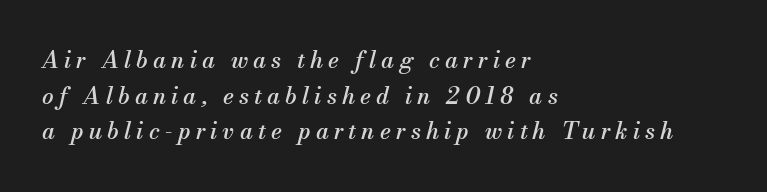
The image shows 23 px text type, italic (leaning right); set left-aligned, normal line spacing (1.55x), unusually wide letter spacing (+0.22 em), not underlined.
